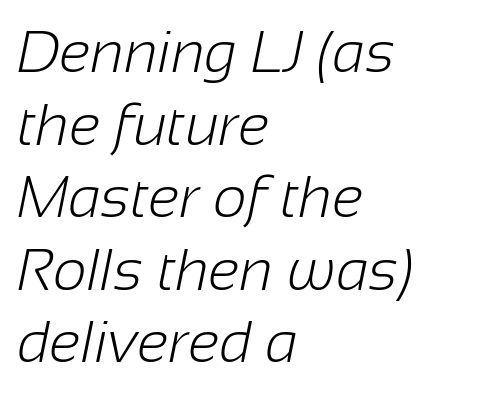
Teacher's note: observe the even left margin — that is flush-left alignment. The font family rendered here belongs to the sans-serif group. A typesetter would call this proportional, since set widths differ per character. A typesetter would call this zero additional tracking.
